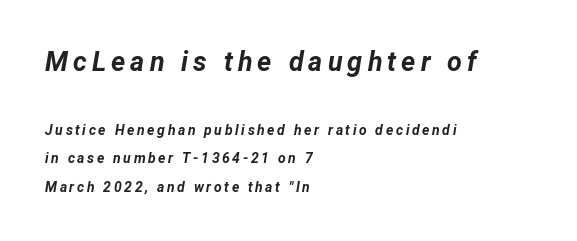
Each new line begins a long way beneath the previous one. Here the first block reads like a headline and the second like body copy. Casual observation: everything's shoved over to the left. The axis of the letterforms is tilted away from vertical.
